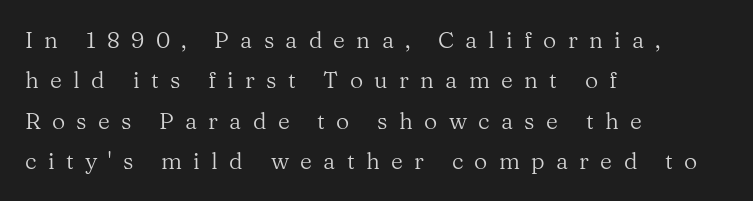
The passage shown is not bold in any degree. Only glyphs here, with clear space below each row. The font's upright variant was chosen for this text. Compared with a centered layout, this one pins lines to the left instead. This rendering widens character spacing well past its baseline value.
